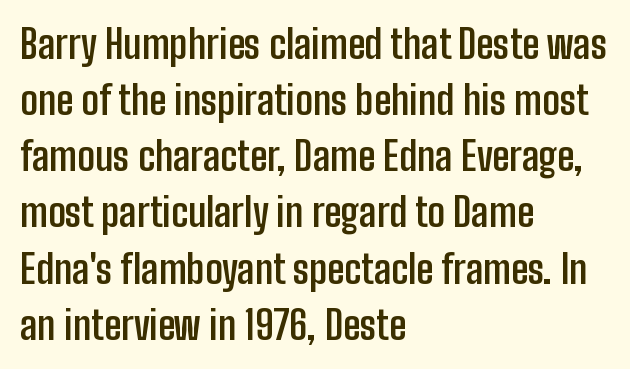
Heft: maximum for text — a bold. The paragraph shown leans on its left margin. This sample uses an upright cut, with every glyph sitting square on the baseline. The rendering keeps characters at their native spacing.
